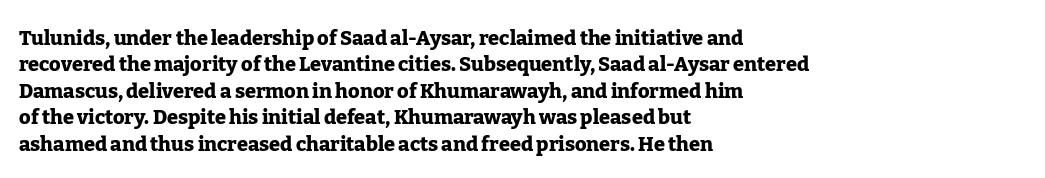
The image shows 20 px bold type, upright; set left-aligned, normal line spacing (1.32x), normal letter spacing, not underlined.
